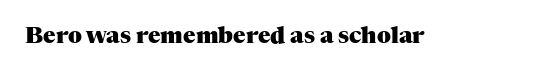
{"italic": "no", "bold": "yes", "underline": "no", "letter_spacing": "normal", "letter_spacing_em": 0.0, "glyph_px": 23}
